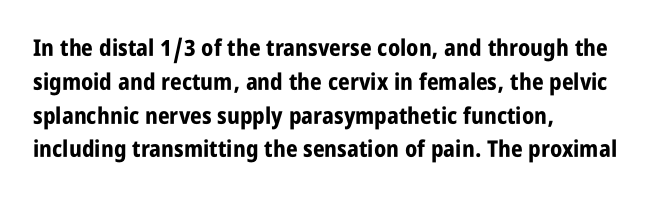
The image shows 23 px bold type, upright; set left-aligned, normal line spacing (1.47x), normal letter spacing, not underlined.
